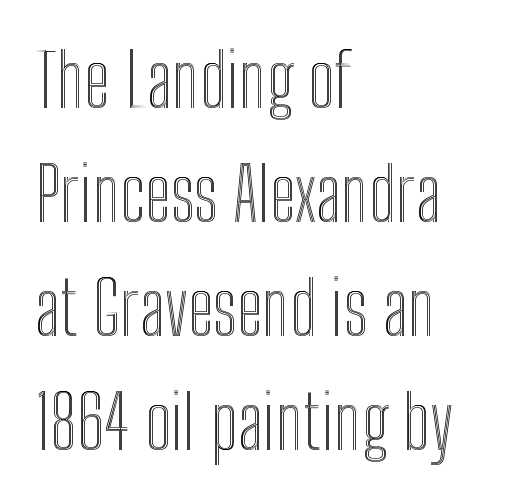
Q: Is the text italic (slanted)? A: No, it is upright.
Q: Is the text underlined? A: No.
Q: How is the paragraph aligned? A: Left-aligned.
Q: Is the spacing between letters normal or unusually wide? A: Normal.
Q: Is the spacing between lines tight, normal or loose? A: Normal.
Q: Width (condensed, normal, or wide)? A: Condensed.
Q: x-height? A: Medium.
Q: Monospaced? A: No.
